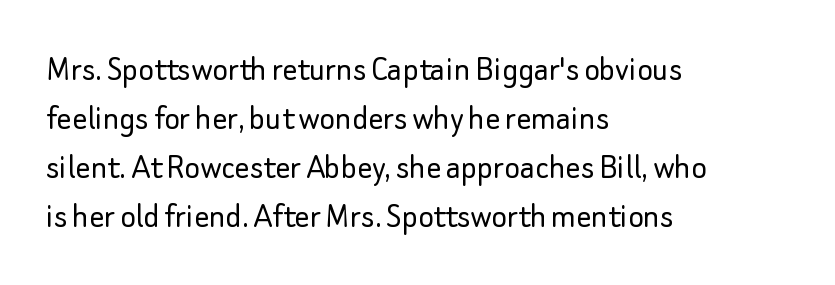
Q: Is the text bold? A: No.
Q: Is the text italic (slanted)? A: No, it is upright.
Q: Is the typeface a serif or a sans-serif typeface? A: Sans-serif.
Q: Is the text underlined? A: No.
Q: How is the paragraph aligned? A: Left-aligned.
Q: Is the spacing between letters normal or unusually wide? A: Normal.
Q: Is the spacing between lines tight, normal or loose? A: Normal.
Q: Width (condensed, normal, or wide)? A: Normal.
Q: Stroke contrast? A: Low.
Q: x-height? A: Small.
Q: Monospaced? A: No.
